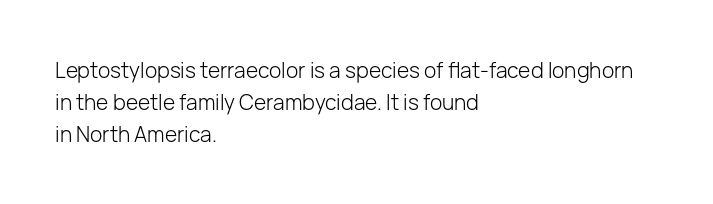
{"italic": "no", "bold": "no", "underline": "no", "align": "left", "line_spacing": "normal", "line_spacing_ratio": 1.52, "letter_spacing": "normal", "letter_spacing_em": 0.0, "glyph_px": 21}
